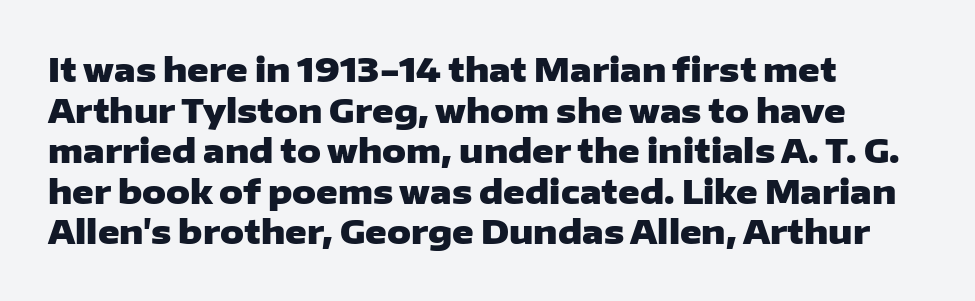
The image shows 33 px heavy, wide sans-serif type, upright; set left-aligned, line spacing 1.23x, normal letter spacing, not underlined; low stroke contrast and a medium x-height.
